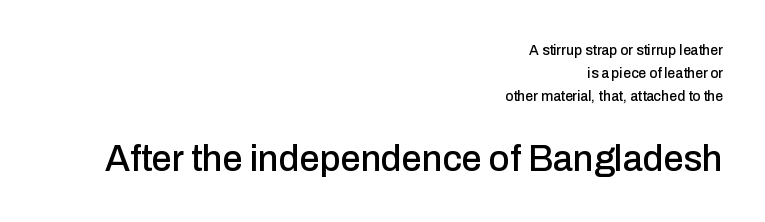
Q: Is the text italic (slanted)? A: No, it is upright.
Q: Is the typeface a serif or a sans-serif typeface? A: Sans-serif.
Q: Is the text underlined? A: No.
Q: How is the paragraph aligned? A: Right-aligned.
Q: Is the spacing between letters normal or unusually wide? A: Normal.
Q: Is the spacing between lines tight, normal or loose? A: Normal.
Q: Which block of text is set in a larger size, the first (top) or the second (bottom)? A: The second (bottom) one.
Q: Width (condensed, normal, or wide)? A: Normal.
Q: Stroke contrast? A: Low.
Q: x-height? A: Medium.
Q: Monospaced? A: No.
